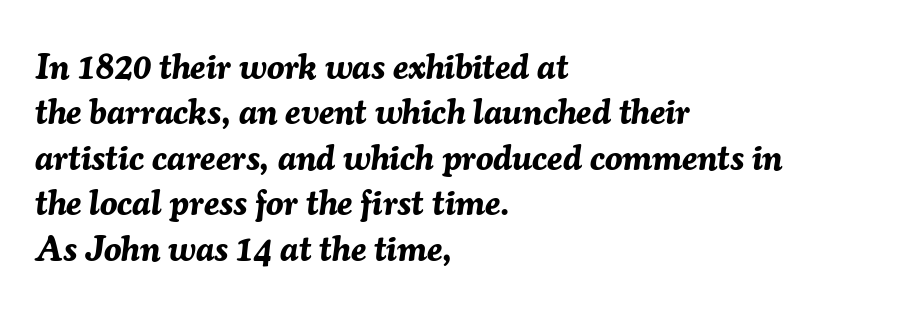
Q: Is the text bold? A: Yes.
Q: Is the text italic (slanted)? A: Yes, it leans right by about 7 degrees.
Q: Is the text underlined? A: No.
Q: How is the paragraph aligned? A: Left-aligned.
Q: Is the spacing between letters normal or unusually wide? A: Normal.
Q: Is the spacing between lines tight, normal or loose? A: Normal.
Q: Width (condensed, normal, or wide)? A: Normal.
Q: Stroke contrast? A: Medium.
Q: x-height? A: Medium.
Q: Monospaced? A: No.
